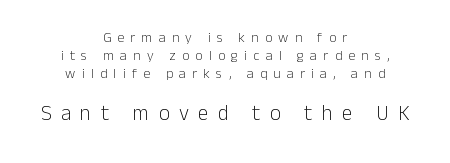
The image shows 21 px text type, upright; set centered, normal line spacing (1.29x), unusually wide letter spacing (+0.45 em), not underlined; the second (bottom) block is 1.5x larger.
